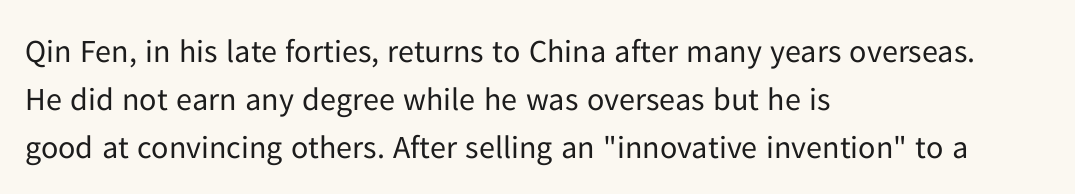
Each letter keeps its own natural width here, so spacing adapts to shape. Italic? Not at all — the glyphs are vertical. Regular leading. No extra ink here — the face is not bold. The compositor pushed each line to the left boundary.
